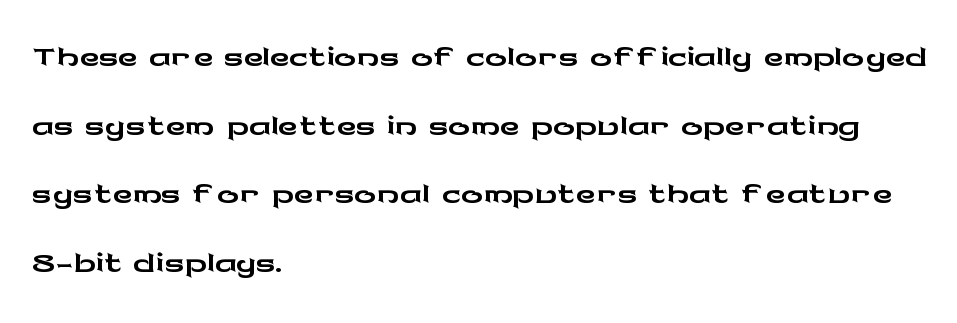
{"serif": "no", "italic": "no", "width": "wide", "stroke_contrast": "low", "x_height": "medium", "monospaced": "no", "underline": "no", "align": "left", "line_spacing": "normal", "line_spacing_ratio": 1.25, "letter_spacing": "normal", "letter_spacing_em": 0.0, "glyph_px": 55}
